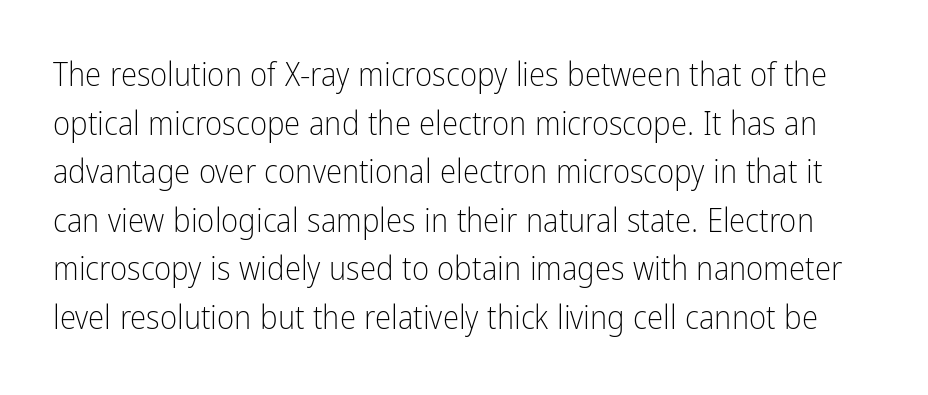
{"serif": "no", "italic": "no", "bold": "no", "weight": "light", "width": "condensed", "stroke_contrast": "low", "x_height": "medium", "monospaced": "no", "underline": "no", "line_spacing": "normal", "line_spacing_ratio": 1.47, "letter_spacing": "normal", "letter_spacing_em": 0.0, "glyph_px": 33}
